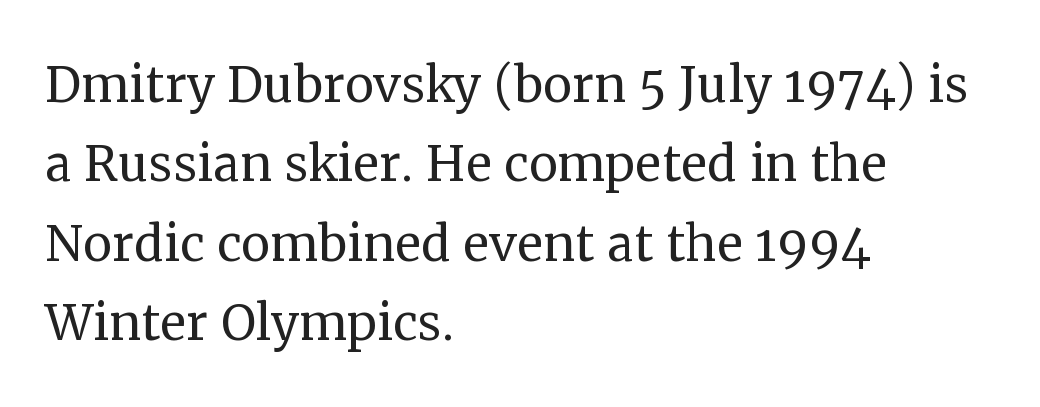
Q: Is the text bold? A: No.
Q: Is the text italic (slanted)? A: No, it is upright.
Q: Is the typeface a serif or a sans-serif typeface? A: Serif.
Q: Is the text underlined? A: No.
Q: How is the paragraph aligned? A: Left-aligned.
Q: Is the spacing between letters normal or unusually wide? A: Normal.
Q: Width (condensed, normal, or wide)? A: Normal.
Q: Stroke contrast? A: Medium.
Q: x-height? A: Medium.
Q: Monospaced? A: No.
